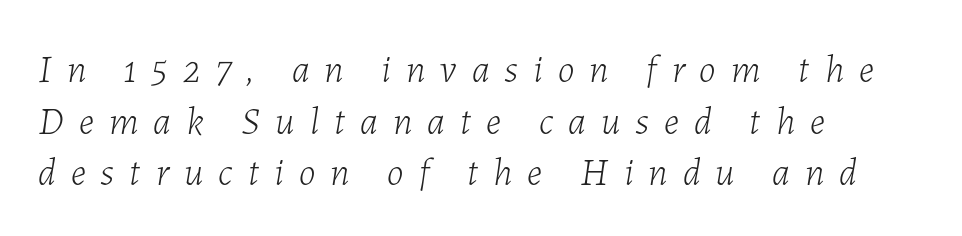
Spacing verdict: proportional, widths tailored to each character. The whole block is typeset with a tilt. Is the block centered? No — it sits flush against the left margin. The tracking jumps out immediately: characters are airy and widely separated.
